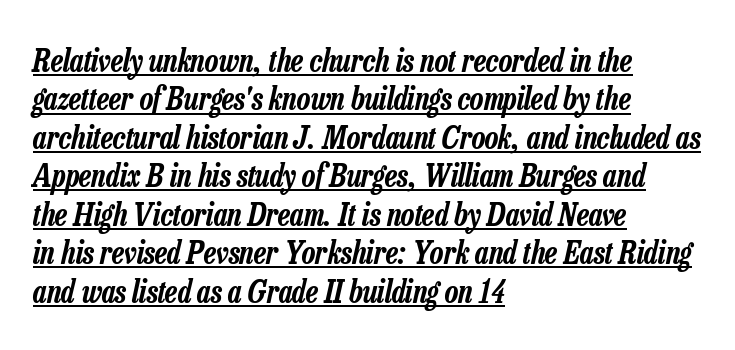
{"italic": "yes", "lean": "right", "slant_degrees": 13, "width": "condensed", "stroke_contrast": "low", "x_height": "medium", "monospaced": "no", "underline": "yes", "align": "left", "line_spacing_ratio": 1.24, "letter_spacing": "normal", "letter_spacing_em": 0.0, "glyph_px": 31}
